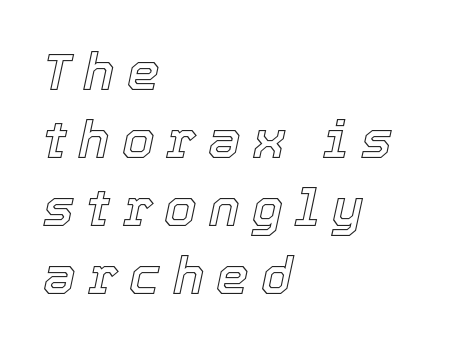
Q: Is the text italic (slanted)? A: Yes, it leans right by about 12 degrees.
Q: Is the text underlined? A: No.
Q: How is the paragraph aligned? A: Left-aligned.
Q: Is the spacing between letters normal or unusually wide? A: Unusually wide.
Q: Is the spacing between lines tight, normal or loose? A: Normal.
Q: Width (condensed, normal, or wide)? A: Normal.
Q: x-height? A: Medium.
Q: Monospaced? A: No.
